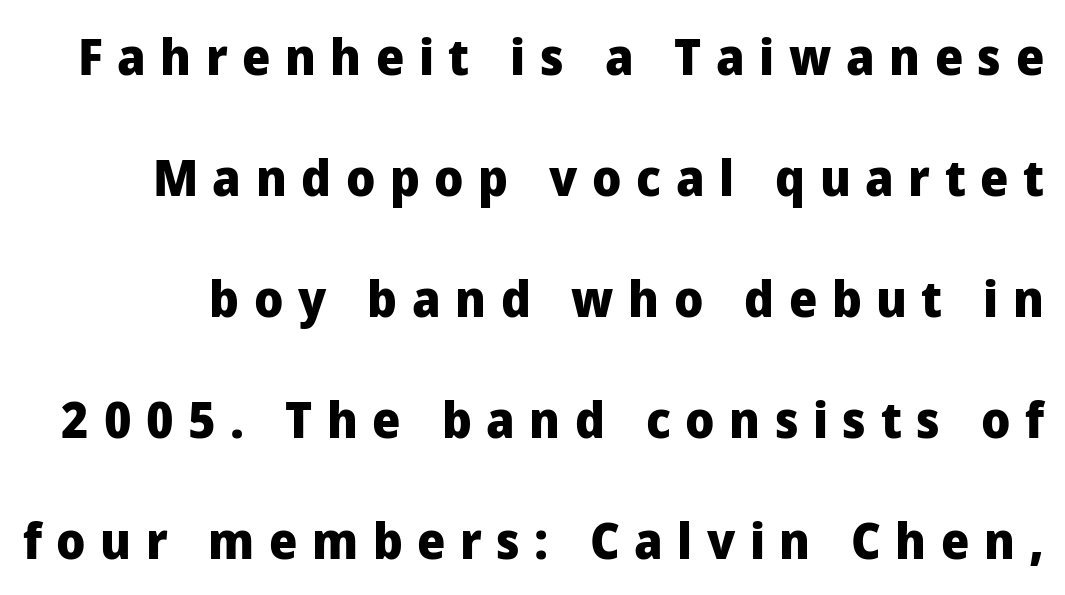
Q: Is the text bold? A: Yes.
Q: Is the text italic (slanted)? A: No, it is upright.
Q: Is the typeface a serif or a sans-serif typeface? A: Sans-serif.
Q: Is the text underlined? A: No.
Q: Is the spacing between letters normal or unusually wide? A: Unusually wide.
Q: Is the spacing between lines tight, normal or loose? A: Loose.
Q: Width (condensed, normal, or wide)? A: Normal.
Q: Stroke contrast? A: Low.
Q: x-height? A: Medium.
Q: Monospaced? A: No.
